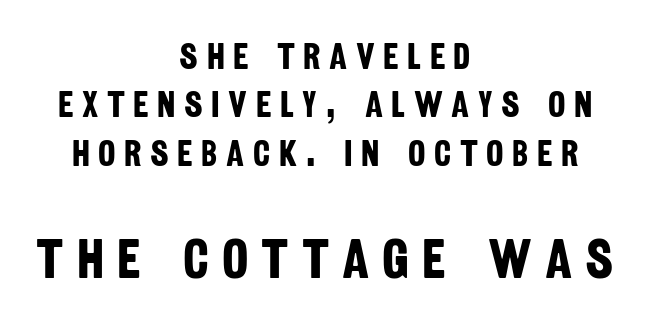
{"serif": "no", "bold": "yes", "weight": "bold", "width": "condensed", "stroke_contrast": "low", "x_height": "large", "monospaced": "no", "underline": "no", "align": "center", "line_spacing": "normal", "line_spacing_ratio": 1.31, "letter_spacing": "wide", "letter_spacing_em": 0.23, "larger_block": "second", "size_ratio": 1.51, "glyph_px": 56}
